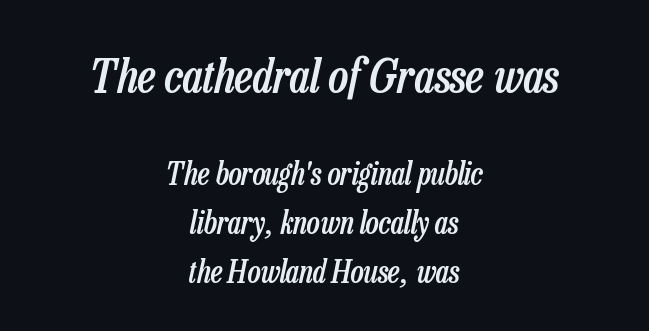
Q: Is the text bold? A: Semi-bold.
Q: Is the text italic (slanted)? A: Yes, it leans right by about 13 degrees.
Q: Is the text underlined? A: No.
Q: How is the paragraph aligned? A: Centered.
Q: Is the spacing between letters normal or unusually wide? A: Normal.
Q: Is the spacing between lines tight, normal or loose? A: Normal.
Q: Which block of text is set in a larger size, the first (top) or the second (bottom)? A: The first (top) one.
Q: Width (condensed, normal, or wide)? A: Condensed.
Q: Stroke contrast? A: Low.
Q: x-height? A: Medium.
Q: Monospaced? A: No.
